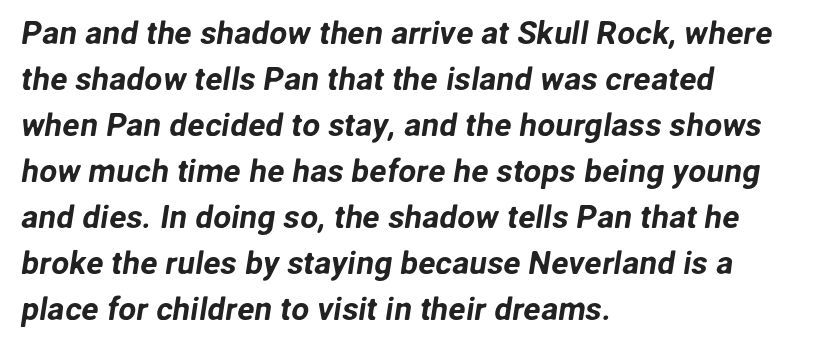
Q: Is the typeface a serif or a sans-serif typeface? A: Sans-serif.
Q: Is the text underlined? A: No.
Q: How is the paragraph aligned? A: Left-aligned.
Q: Is the spacing between letters normal or unusually wide? A: Normal.
Q: Is the spacing between lines tight, normal or loose? A: Normal.
Q: Width (condensed, normal, or wide)? A: Normal.
Q: Stroke contrast? A: Low.
Q: x-height? A: Medium.
Q: Monospaced? A: No.
